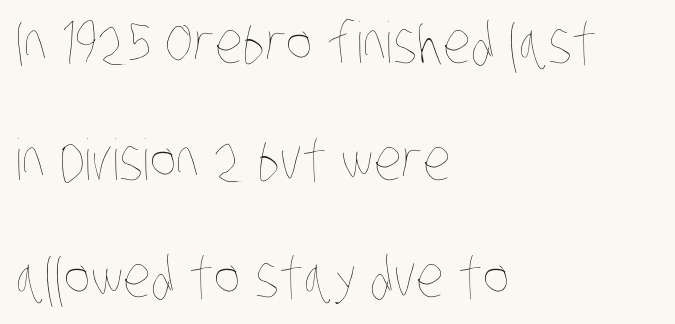
Summary of weight: not heavy and not bold. Notice how the passage keeps a crisp vertical edge on the left only. Default kerning and tracking; the words read as compact shapes. The face used here is proportionally spaced, like ordinary book or web type. The area under the type is left untouched.
